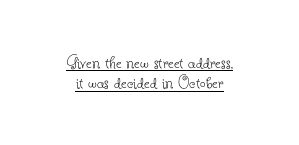
The image shows 20 px text type, upright; set centered, tight line spacing (1.02x), normal letter spacing, underlined.
